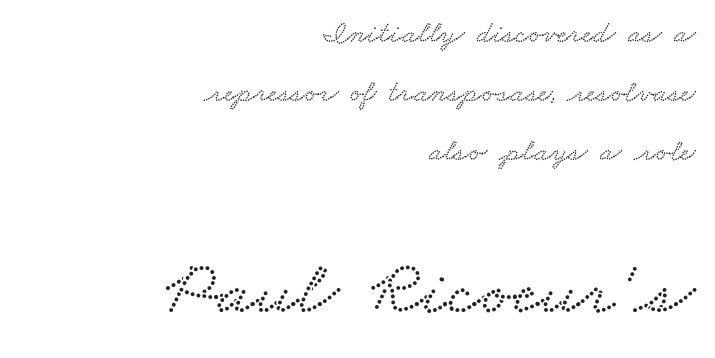
Q: Is the text underlined? A: No.
Q: How is the paragraph aligned? A: Right-aligned.
Q: Is the spacing between letters normal or unusually wide? A: Normal.
Q: Is the spacing between lines tight, normal or loose? A: Loose.
Q: Which block of text is set in a larger size, the first (top) or the second (bottom)? A: The second (bottom) one.
Q: Width (condensed, normal, or wide)? A: Wide.
Q: Stroke contrast? A: Low.
Q: x-height? A: Small.
Q: Monospaced? A: No.
